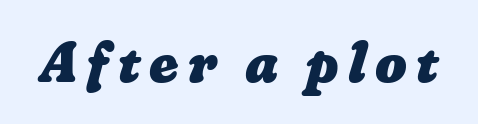
The image shows 56 px heavy type; set not underlined; low stroke contrast and a medium x-height.
